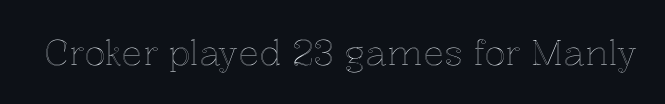
{"italic": "no", "width": "normal", "x_height": "medium", "monospaced": "no", "underline": "no", "letter_spacing": "normal", "letter_spacing_em": 0.0, "glyph_px": 35}
